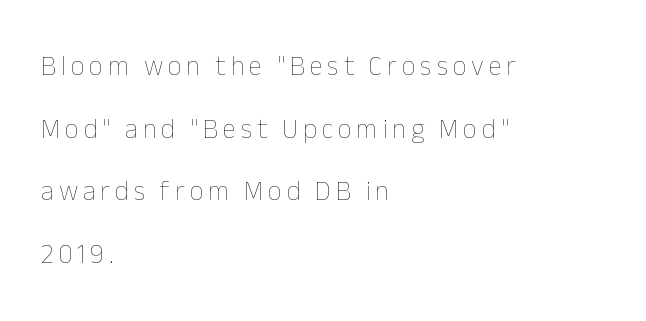
The image shows 27 px text type, upright; set left-aligned, loose line spacing (2.32x), not underlined.
